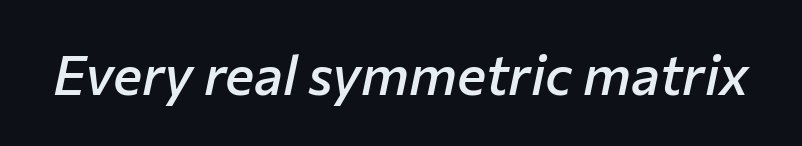
The strokes are fattened partway — semibold, not bold. Slanted lettering throughout. Varying glyph widths throughout — classic text-font behaviour. Type without underlining.
